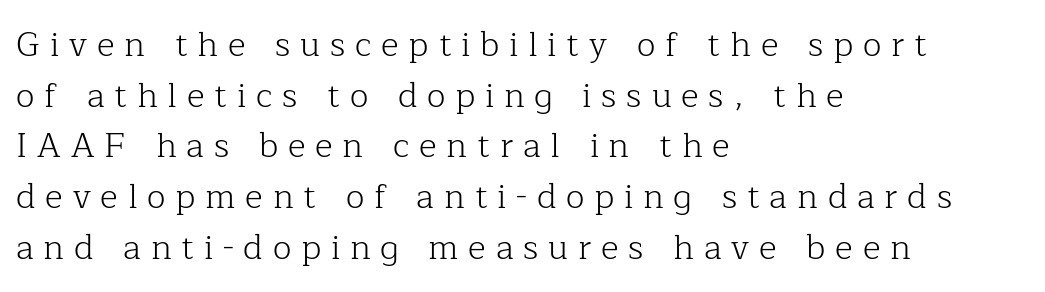
{"serif": "yes", "italic": "no", "bold": "no", "weight": "light", "width": "normal", "stroke_contrast": "low", "x_height": "medium", "monospaced": "no", "underline": "no", "align": "left", "line_spacing": "normal", "line_spacing_ratio": 1.49, "letter_spacing": "wide", "letter_spacing_em": 0.29, "glyph_px": 34}
